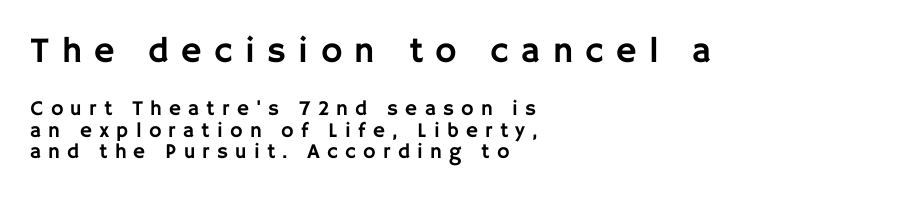
The image shows 36 px sans-serif type, upright; set left-aligned, tight line spacing (1.03x), unusually wide letter spacing (+0.34 em), not underlined; the first (top) block is 1.71x larger; low stroke contrast and a large x-height.
